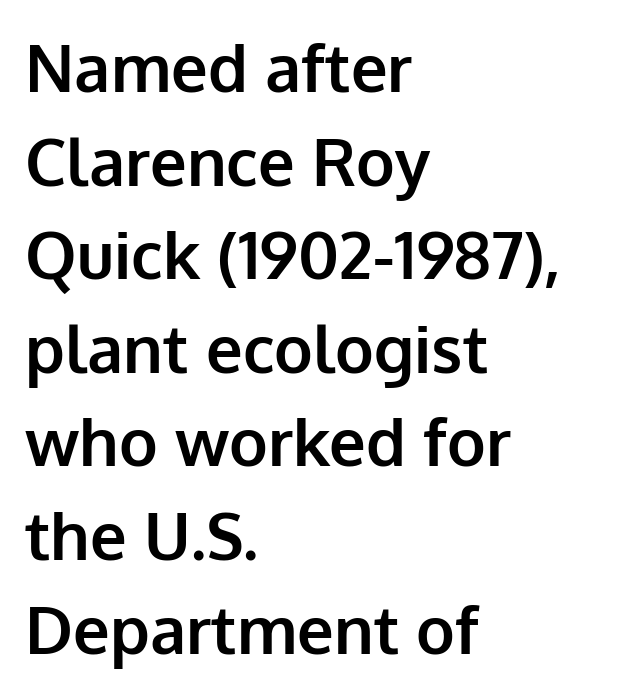
Look at the stroke-to-counter ratio: heavy, a bold. A typesetter would mark this as roman, not italic. Each letter keeps its own natural width here, so spacing adapts to shape. A typesetter would call this leading conventional body-copy spacing. Short and long lines alike share a common starting point at left.
